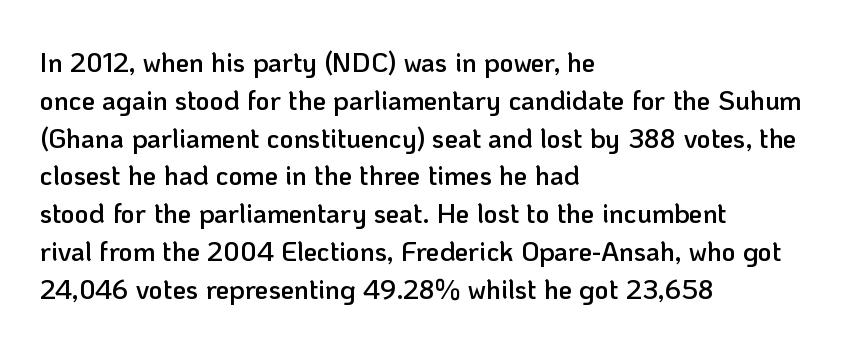
Short note: letters normally spaced. In terms of weight, the rendering is demibold, just under bold. Students, observe: this is what conventionally led text looks like. The typography opts for an upright posture over an oblique one. Each line starts at the same left margin while the right side varies. Check the space under the baseline: it is left empty.
